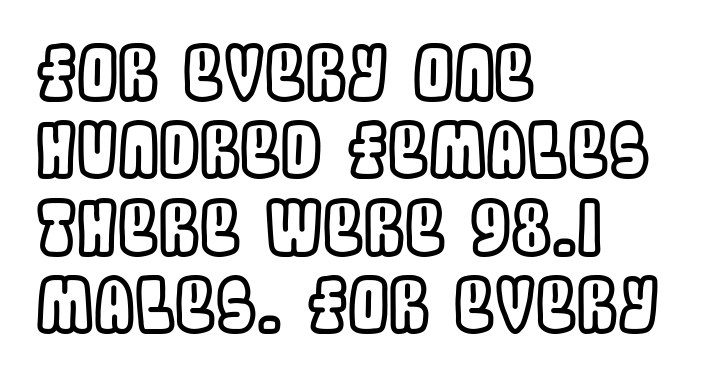
The gaps between neighbouring characters are ordinary and unremarkable. Baseline-to-baseline distance is barely more than the letter height. The lines in this sample share a left origin and differ only in where they stop. This rendering features lettering with no underline. Italic: no, the glyphs are upright roman.
